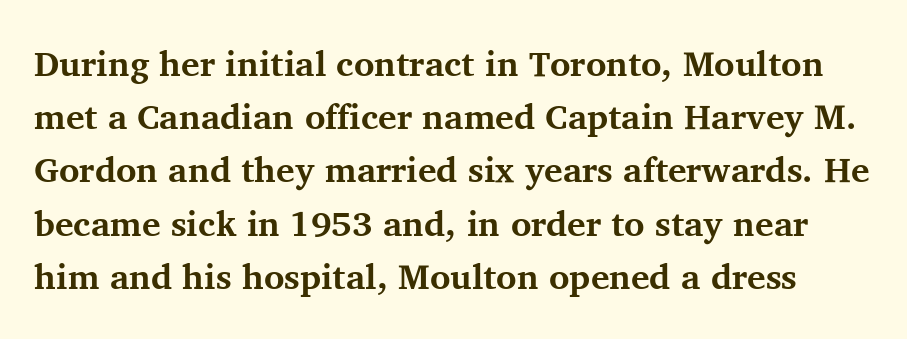
Q: Is the text bold? A: Yes.
Q: Is the text italic (slanted)? A: No, it is upright.
Q: Is the typeface a serif or a sans-serif typeface? A: Serif.
Q: Is the text underlined? A: No.
Q: Is the spacing between letters normal or unusually wide? A: Normal.
Q: Is the spacing between lines tight, normal or loose? A: Normal.
Q: Width (condensed, normal, or wide)? A: Normal.
Q: Stroke contrast? A: Medium.
Q: x-height? A: Medium.
Q: Monospaced? A: No.
